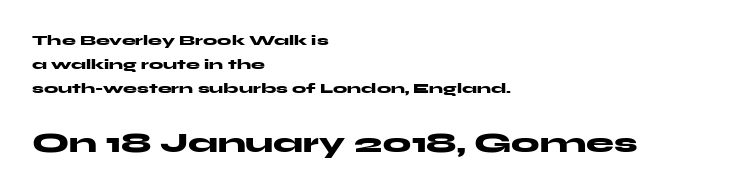
Which chunk is bigger? The second one — the bottom block dwarfs the top. Italic: no, the glyphs are upright roman. How heavy is the stroke? Heavy — this is a bold. Rows of type keep a routine distance in the vertical direction.
